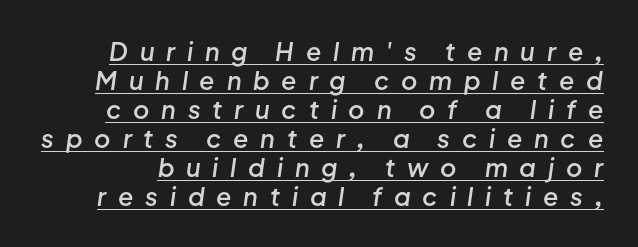
The letterforms stand isolated, each surrounded by extra space. Notice how a bar underscores the lettering throughout. Typesetter's note: demi weight, one step under bold. Style check: oblique.
